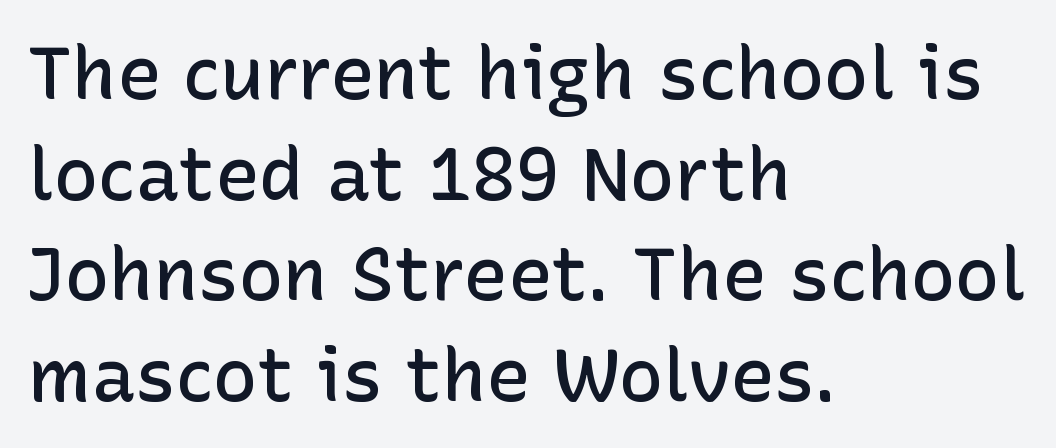
The image shows 74 px semibold sans-serif type, upright; set left-aligned, normal line spacing (1.36x), normal letter spacing, not underlined; low stroke contrast and a medium x-height.
